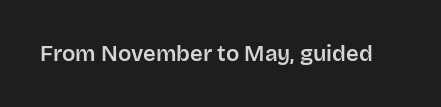
Tall strokes in this sample are plumb rather than angled. Short note: letters normally spaced. Lines of text with bare space underneath.
